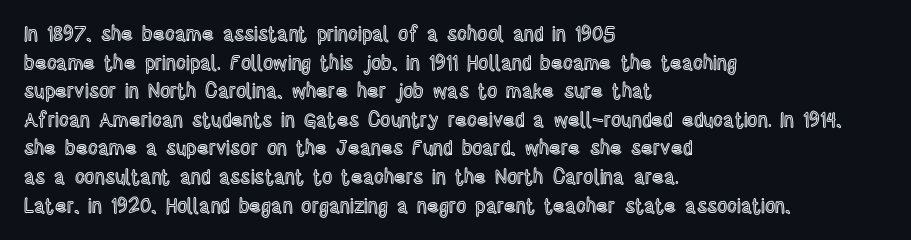
Q: Is the text italic (slanted)? A: No, it is upright.
Q: Is the text underlined? A: No.
Q: How is the paragraph aligned? A: Left-aligned.
Q: Is the spacing between letters normal or unusually wide? A: Normal.
Q: Is the spacing between lines tight, normal or loose? A: Normal.
